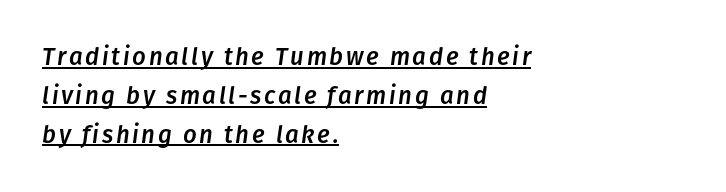
The image shows 24 px text type, italic (leaning right); set left-aligned, normal line spacing (1.62x), underlined.
